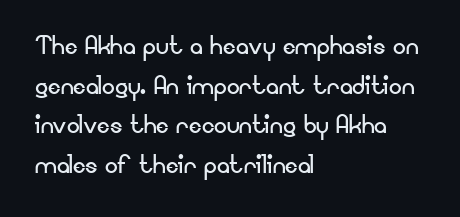
The letters stand upright; this is a roman face. In terms of letterform style, serifs are entirely absent. Stroke mass is kept to a normal reading level or below. The letters sit at their default tracking, neither squeezed nor spread.
